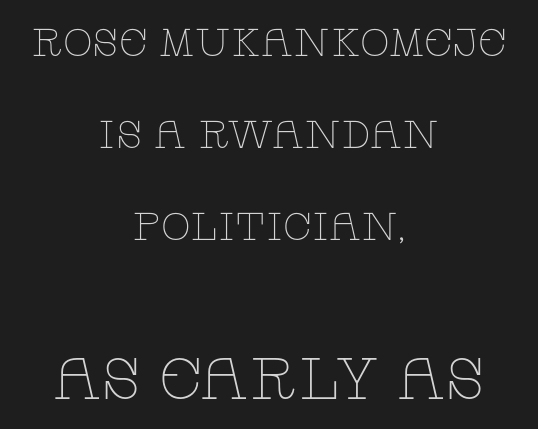
Here the designer chose a conventional face with non-uniform glyph widths. Reading down the block, each line starts at a different indent, mirrored at its end. On a weight scale, this lands at 450 or below. Scale increases going downward across the two blocks.
